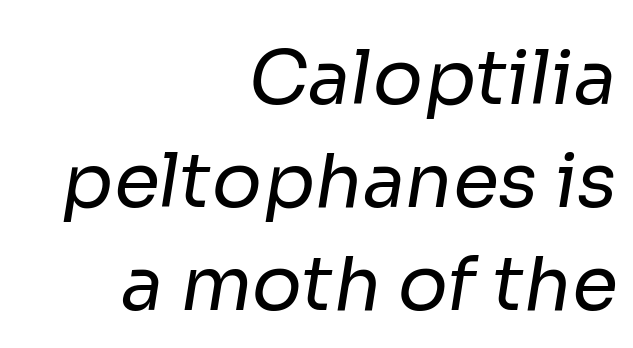
Horizontal alignment here is rightward, an uncommon choice for prose. A typesetter would call this proportional, since set widths differ per character. The zone under the glyphs is completely vacant. Check where the strokes stop: nothing finishes them off — pure sans.
